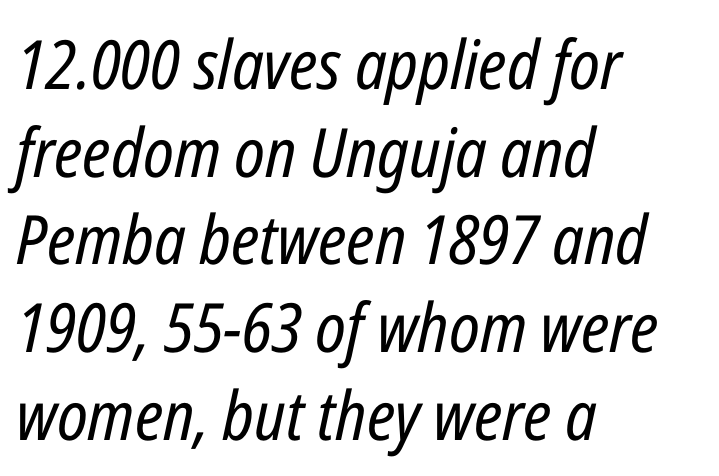
The image shows 68 px regular-weight, condensed type, italic (leaning right); set left-aligned, normal line spacing (1.29x), normal letter spacing, not underlined; low stroke contrast and a medium x-height.
